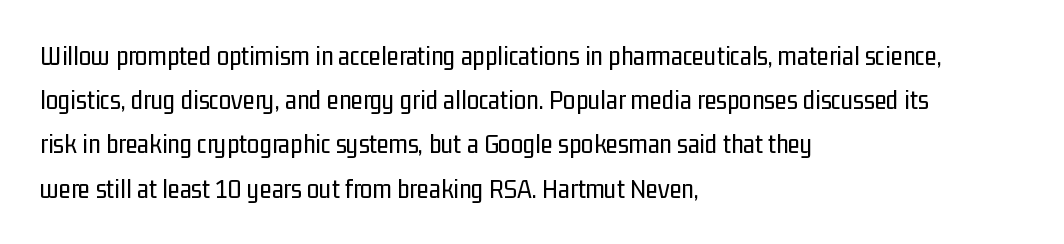
Vertical stems look standard width or narrower in stroke. This block has exactly the height ordinary leading produces. Serif or sans? Sans — the stroke terminals are bare. All the whitespace from short lines collects on the right. Proportional: the letters do not fall into vertical columns.
